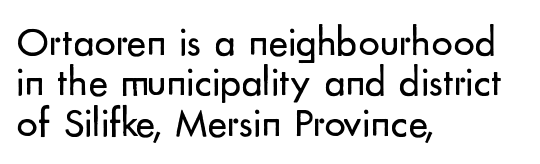
Spacing between characters is what you'd get straight out of the box. The specimen omits any rule beneath the text block's lines. The letters look calm and open, with moderate or lighter stems. Rows of type sit shoulder to shoulder in the vertical direction. The typeface chosen for these lines omits serifs. Layout note: lines flush left.
